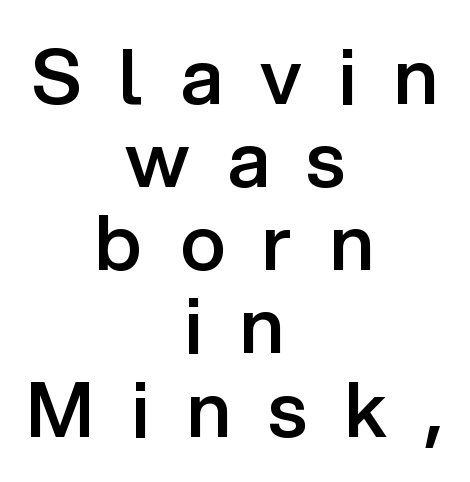
{"serif": "no", "italic": "no", "bold": "semi", "weight": "semibold", "width": "normal", "stroke_contrast": "low", "x_height": "medium", "monospaced": "no", "underline": "no", "align": "center", "line_spacing": "tight", "line_spacing_ratio": 1.08, "letter_spacing": "wide", "letter_spacing_em": 0.49, "glyph_px": 77}
